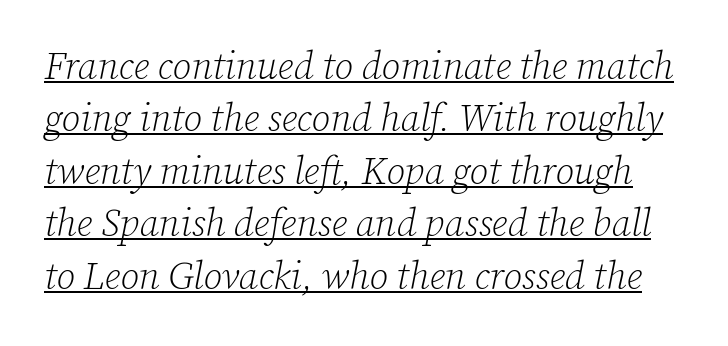
Q: Is the text bold? A: No.
Q: Is the text italic (slanted)? A: Yes, it leans right by about 12 degrees.
Q: Is the typeface a serif or a sans-serif typeface? A: Serif.
Q: Is the text underlined? A: Yes.
Q: Is the spacing between letters normal or unusually wide? A: Normal.
Q: Is the spacing between lines tight, normal or loose? A: Normal.
Q: Width (condensed, normal, or wide)? A: Normal.
Q: Stroke contrast? A: Low.
Q: x-height? A: Medium.
Q: Monospaced? A: No.
